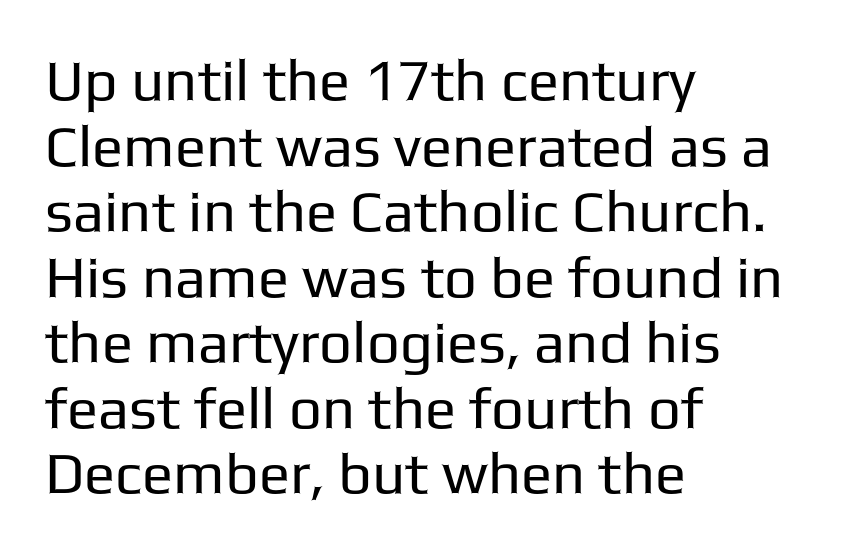
Caption: face not bold, strokes unweighted. A classic flush-left, rag-right setting is used for this passage. The glyphs in this specimen are sans serif. This is roman type, the default non-slanted kind. The rendering uses natural spacing where letterforms have individual widths. Tracking value appears to be zero — textbook default spacing.
